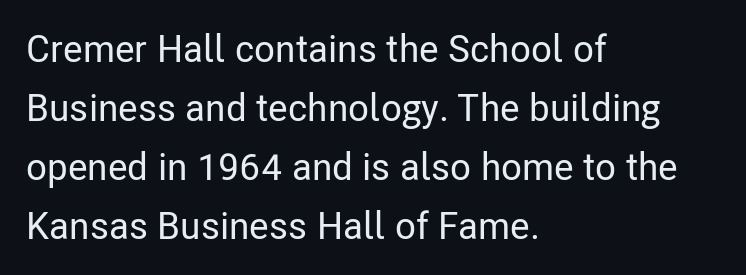
Every row of glyphs begins at an identical x-position on the left. Tracking value appears to be zero — textbook default spacing. Spacing verdict: proportional, widths tailored to each character. Note: no serifs on the glyphs. Every stem runs plumb, perpendicular to the baseline. The string is rendered with underlining switched off.
